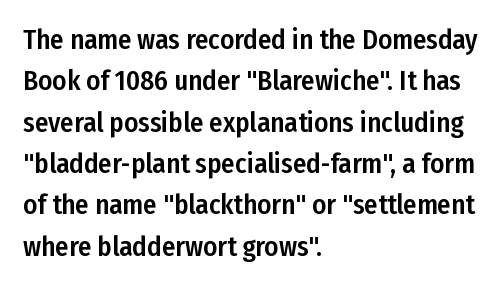
The image shows 27 px text type, upright; set left-aligned, normal line spacing (1.53x), normal letter spacing, not underlined.
